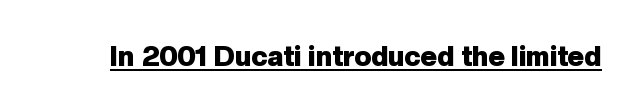
The image shows 28 px heavy sans-serif type, upright; set normal letter spacing, underlined; low stroke contrast and a medium x-height.
